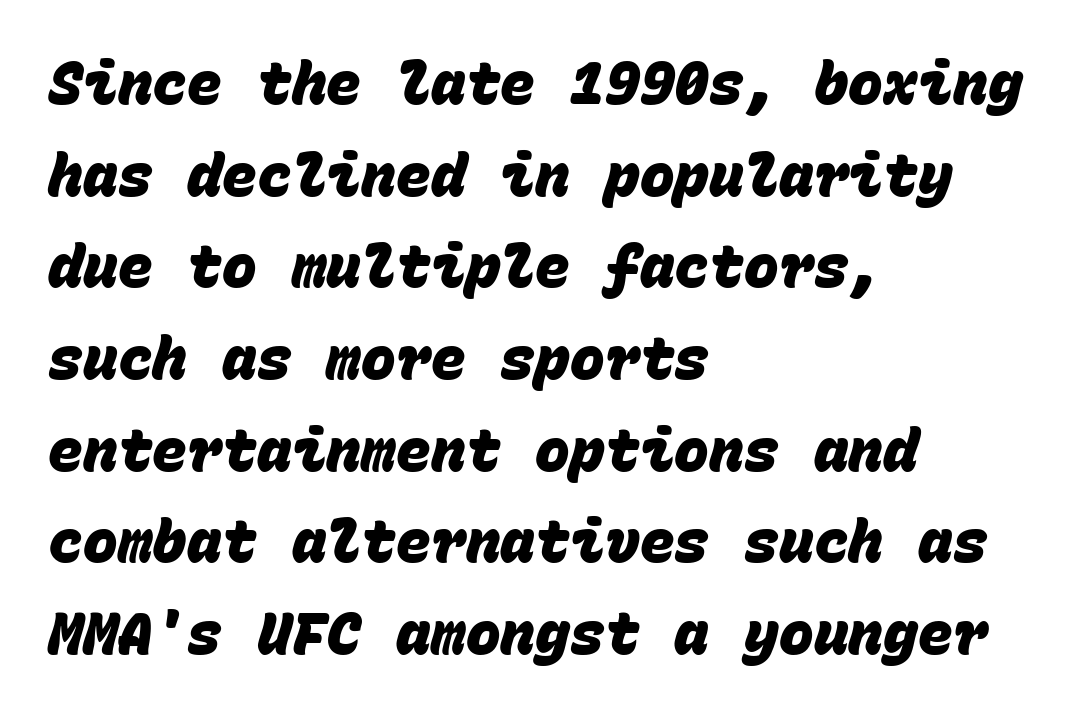
Note the uniform advance width — an 'i' takes as much space as an 'm'. I'd call this a sans setting — the letters go barefoot. Summary of vertical rhythm: regular, with standard interline spacing. Weight: bold. The setting favours the left margin, as ordinary paragraphs usually do. The letters sit at their default tracking, neither squeezed nor spread.
